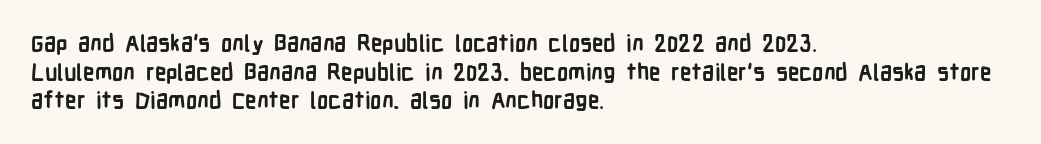
Every character sits straight up, as roman type does. Stroke thickness is high; the sample reads as a true bold. Inter-character spacing is left at the font's built-in metrics. Casual observation: everything's shoved over to the left. The specimen omits any rule beneath the text block's lines.
